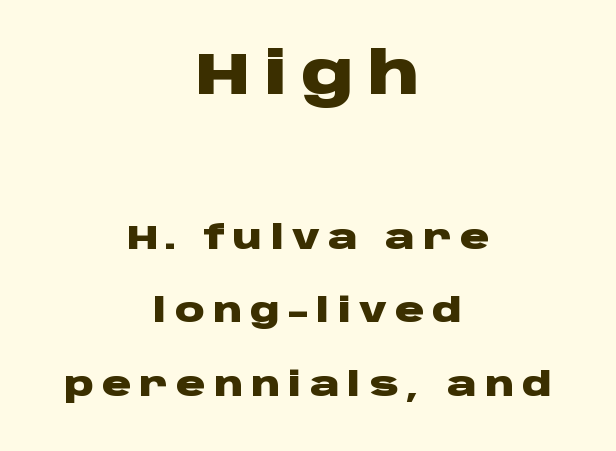
The image shows 58 px heavy, wide sans-serif type, upright; set centered, loose line spacing (2.22x), unusually wide letter spacing (+0.24 em), not underlined; the first (top) block is 1.76x larger; low stroke contrast and a large x-height.
